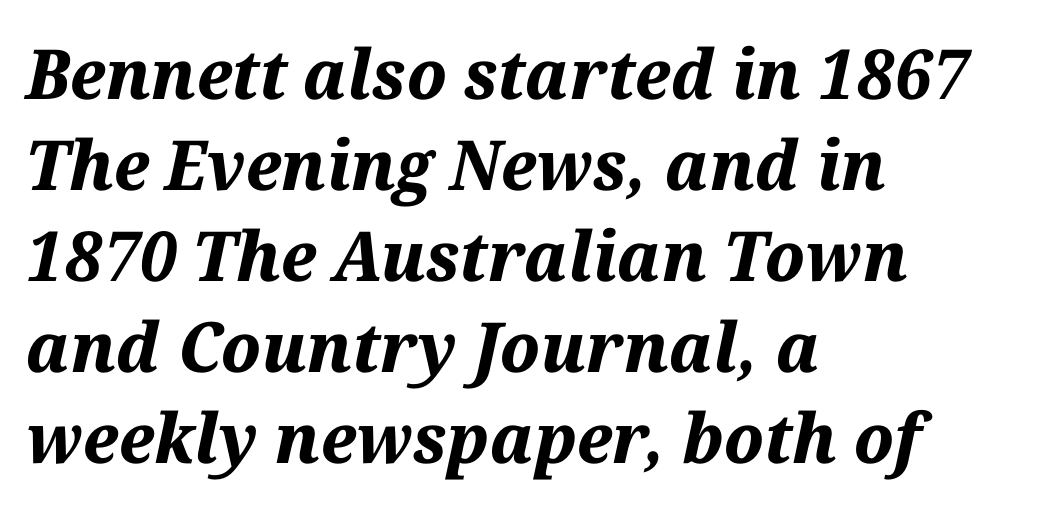
The image shows 69 px bold type, italic (leaning right); set left-aligned, normal line spacing (1.32x), normal letter spacing, not underlined; medium stroke contrast and a medium x-height.
